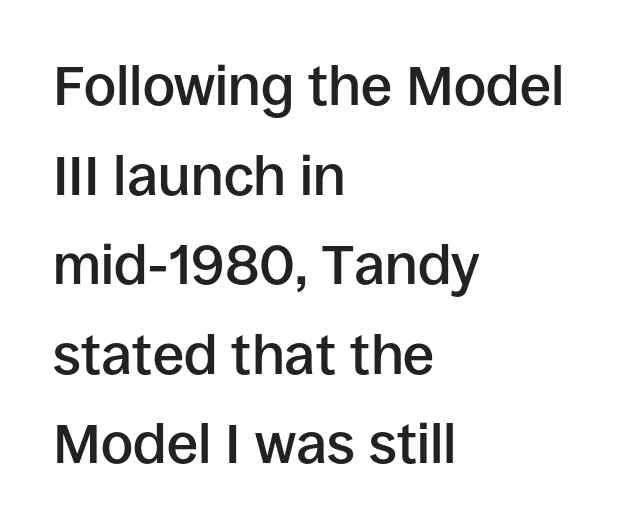
Q: Is the text bold? A: Semi-bold.
Q: Is the text italic (slanted)? A: No, it is upright.
Q: Is the typeface a serif or a sans-serif typeface? A: Sans-serif.
Q: Is the text underlined? A: No.
Q: How is the paragraph aligned? A: Left-aligned.
Q: Is the spacing between letters normal or unusually wide? A: Normal.
Q: Is the spacing between lines tight, normal or loose? A: Normal.
Q: Width (condensed, normal, or wide)? A: Normal.
Q: Stroke contrast? A: Low.
Q: x-height? A: Large.
Q: Monospaced? A: No.
